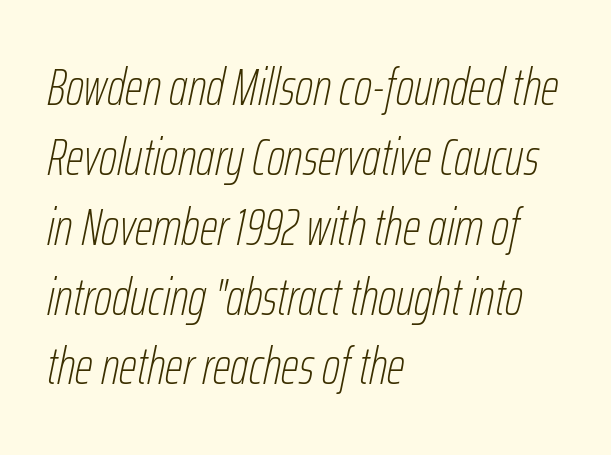
This reads as an unemphasized weight, regular at the heaviest. Here the designer chose a conventional face with non-uniform glyph widths. The string is rendered with underlining switched off. Compared with ordinary roman type, these characters are visibly tilted. The lines sit at an ordinary, default distance from one another. There is no visible air inserted between adjacent glyphs.
